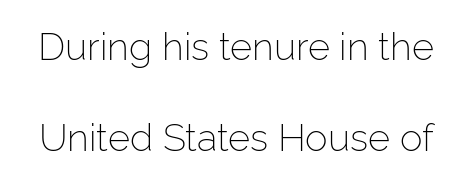
Descenders hang freely into open space. Stroke mass is kept to a normal reading level or below. Vertical strokes here are truly vertical. The type family on display is of the sans-serif kind. You could not count columns in this text — the font is proportionally spaced.
